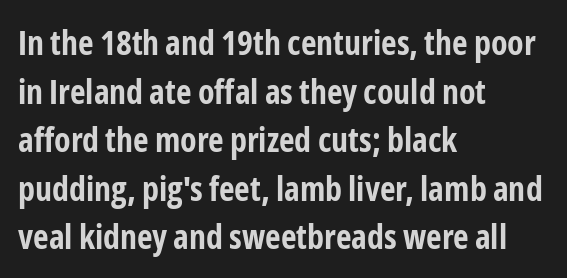
The image shows 34 px bold, condensed sans-serif type, upright; set left-aligned, normal line spacing (1.43x), normal letter spacing, not underlined; low stroke contrast and a medium x-height.
